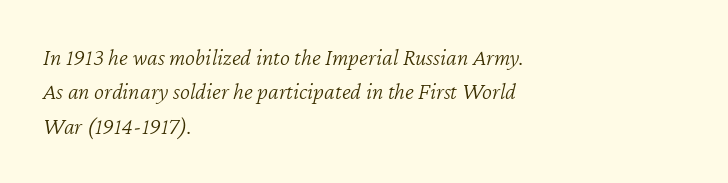
{"italic": "yes", "lean": "right", "slant_degrees": 12, "bold": "no", "underline": "no", "align": "left", "line_spacing": "normal", "line_spacing_ratio": 1.43, "letter_spacing": "normal", "letter_spacing_em": 0.0, "glyph_px": 24}
